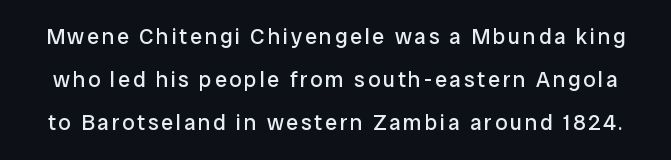
Q: Is the text bold? A: No.
Q: Is the text italic (slanted)? A: No, it is upright.
Q: Is the text underlined? A: No.
Q: Is the spacing between lines tight, normal or loose? A: Loose.
